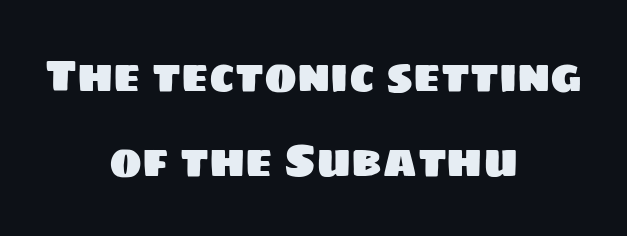
Each line is balanced around a shared central axis. Loosely led — the rows are spread out. This is sans-serif lettering, the kind often seen on screens and signage. The passage shown is typed in a proportional face where columns would drift.
